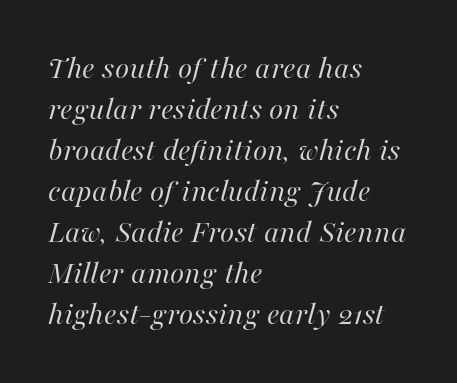
This is not heavy type; no bold has been used. The space beneath each line is pristine and unruled. The text carries the slant typical of an italic or oblique font. The face used here is proportionally spaced, like ordinary book or web type. Horizontal alignment here is leftward, the default for most running prose.
